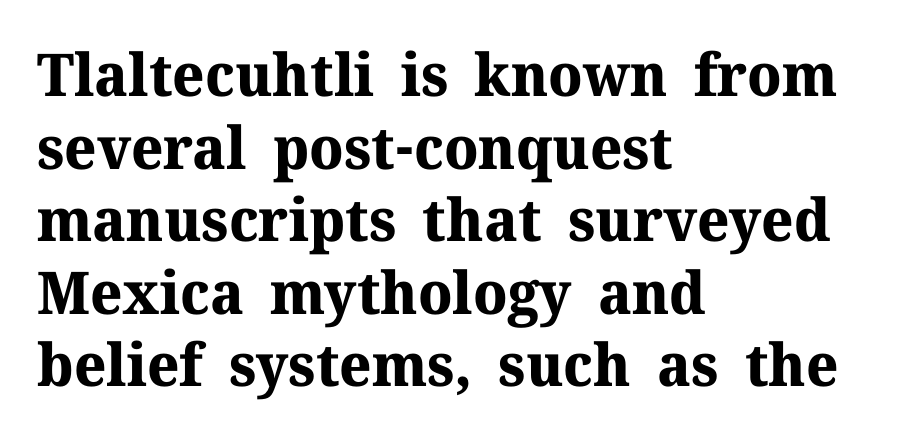
{"serif": "yes", "italic": "no", "bold": "yes", "weight": "bold", "width": "normal", "stroke_contrast": "medium", "x_height": "medium", "monospaced": "no", "underline": "no", "align": "left", "line_spacing_ratio": 1.23, "letter_spacing": "normal", "letter_spacing_em": 0.0, "glyph_px": 59}
